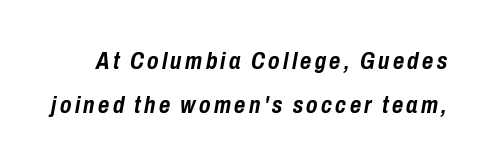
Q: Is the text bold? A: Yes.
Q: Is the text italic (slanted)? A: Yes, it leans right by about 10 degrees.
Q: Is the text underlined? A: No.
